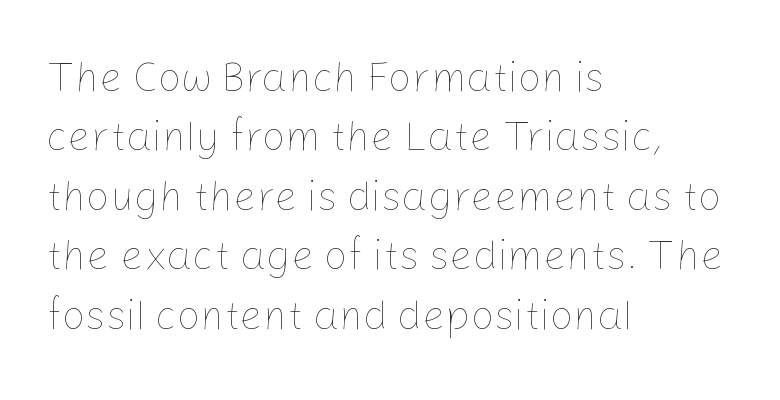
{"italic": "no", "bold": "no", "weight": "thin", "width": "normal", "stroke_contrast": "low", "x_height": "medium", "monospaced": "no", "underline": "no", "align": "left", "line_spacing": "normal", "line_spacing_ratio": 1.45, "letter_spacing": "normal", "letter_spacing_em": 0.0, "glyph_px": 41}
